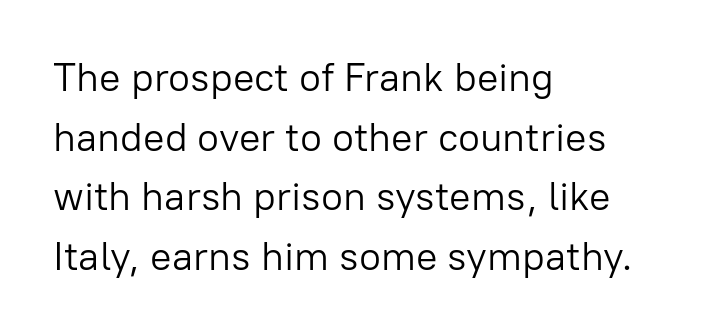
{"serif": "no", "italic": "no", "bold": "no", "weight": "light", "width": "normal", "stroke_contrast": "low", "x_height": "medium", "monospaced": "no", "underline": "no", "align": "left", "line_spacing": "normal", "line_spacing_ratio": 1.49, "letter_spacing": "normal", "letter_spacing_em": 0.0, "glyph_px": 40}
